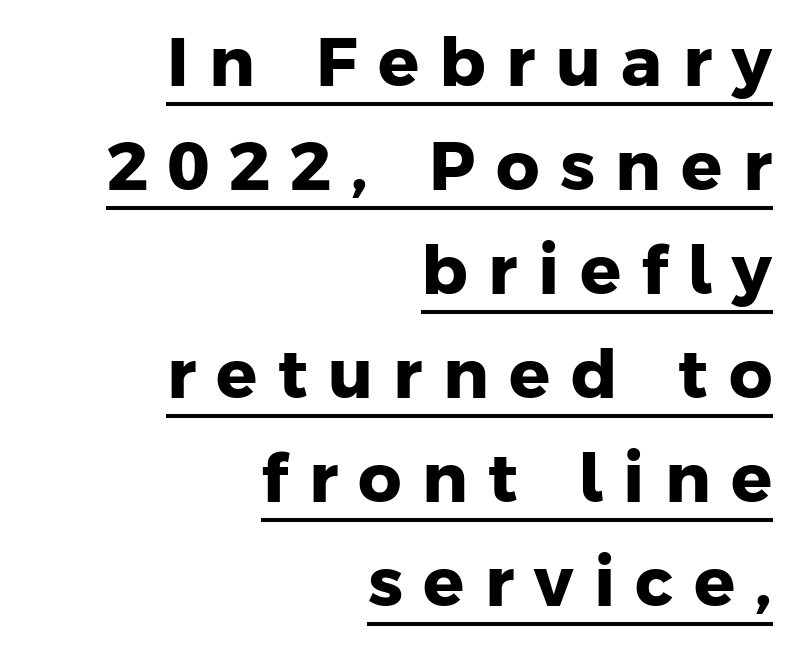
The image shows 68 px heavy sans-serif type; set right-aligned, normal line spacing (1.53x), unusually wide letter spacing (+0.3 em), underlined; low stroke contrast and a medium x-height.
